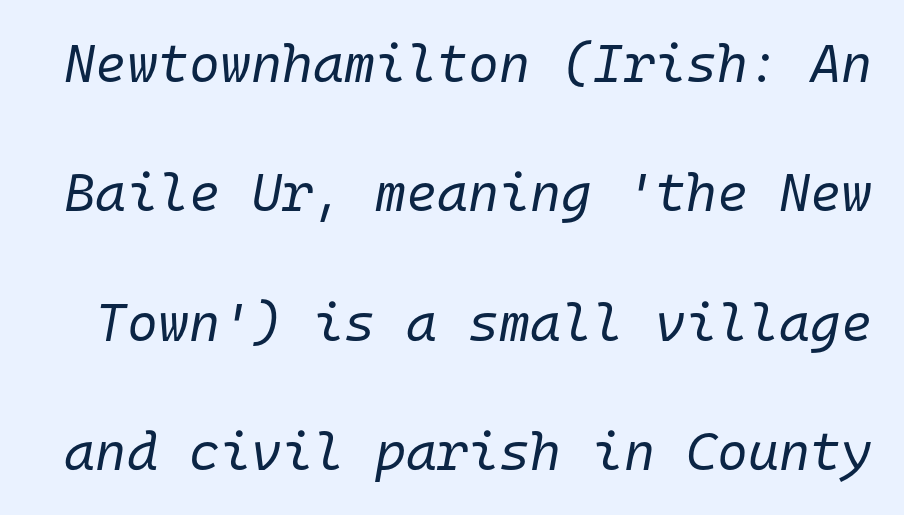
Widely set lines give the paragraph a tall, airy silhouette. The cut favours lightness, reaching ordinary text weight at its darkest. There is no visible air inserted between adjacent glyphs. The gap between lines stays unmarked. The letters are slanted; this is an italic face. These lines are rendered in a fixed-pitch font.
